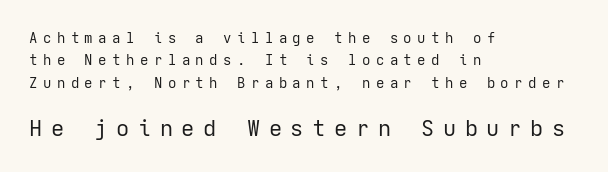
Q: Is the text bold? A: No.
Q: Is the text italic (slanted)? A: No, it is upright.
Q: Is the text underlined? A: No.
Q: How is the paragraph aligned? A: Left-aligned.
Q: Is the spacing between letters normal or unusually wide? A: Unusually wide.
Q: Is the spacing between lines tight, normal or loose? A: Normal.
Q: Which block of text is set in a larger size, the first (top) or the second (bottom)? A: The second (bottom) one.
